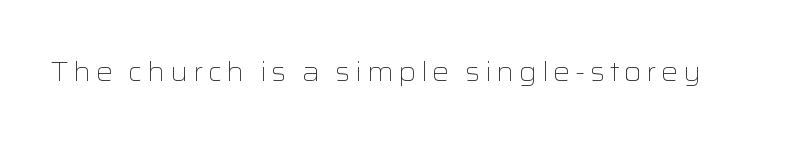
The image shows 27 px text type, upright; set not underlined.
